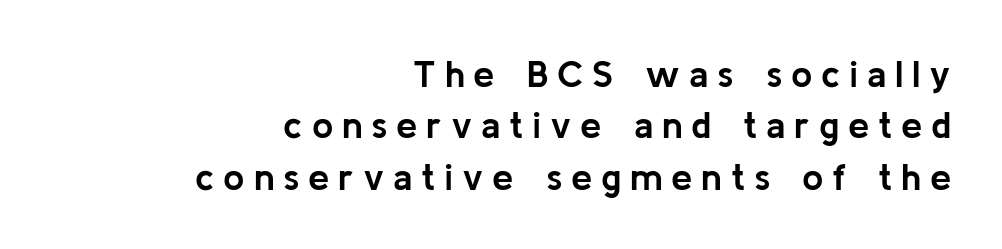
The text was rendered using a sans face with plain stroke endings. These lines were composed using upright roman letters. Line ends are locked; line starts wander. Compared with typical body copy, the letter spacing here is much looser. Each glyph is drawn with heavy, bold strokes.
